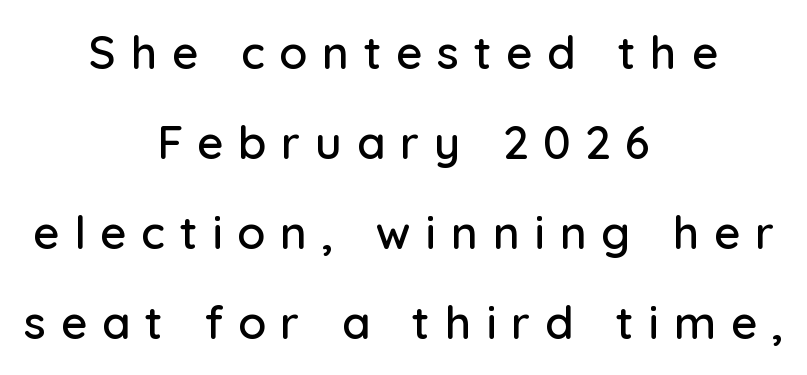
Honestly, there is no underline to notice here at all. Vertical strokes here are truly vertical. Each line is balanced around a shared central axis. Reading down the column, the eye jumps a long way to each next line. What stands out about the letter spacing? Its width — letters are far apart. Letterform terminals end flat and unadorned throughout the passage.
